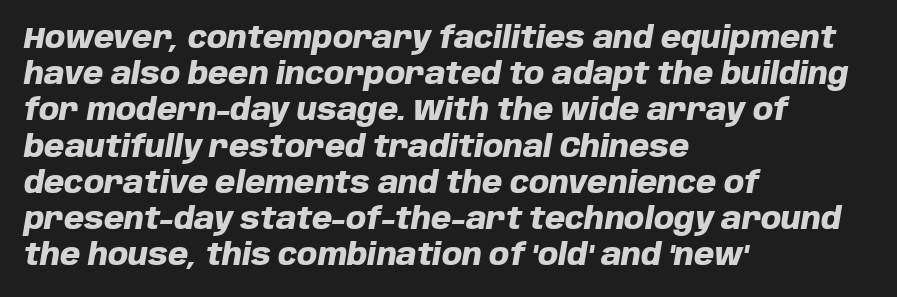
Compared with typical paragraphs, the rows here are spaced about the same. Observe the lean: these are italic letterforms. The text block is weighted toward the left margin, trailing off unevenly rightward. Check the space under the baseline: it is left empty. The letters sit at their default tracking, neither squeezed nor spread. You'd pick this weight for a headline — it's a proper bold.
